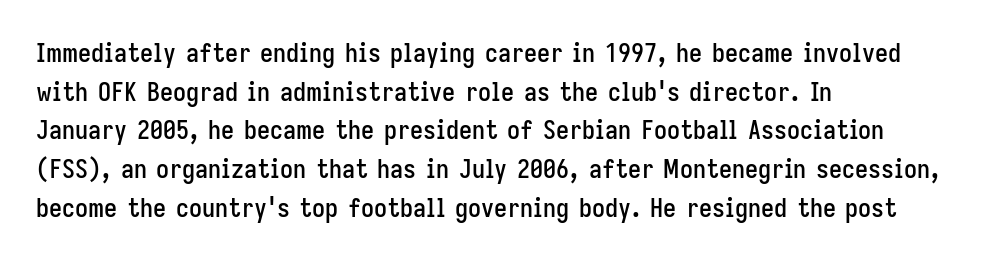
Q: Is the text italic (slanted)? A: No, it is upright.
Q: Is the text underlined? A: No.
Q: How is the paragraph aligned? A: Left-aligned.
Q: Is the spacing between letters normal or unusually wide? A: Normal.
Q: Is the spacing between lines tight, normal or loose? A: Normal.
